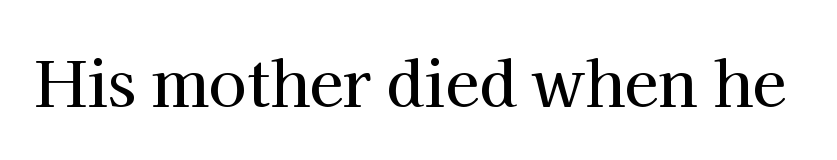
{"serif": "yes", "italic": "no", "width": "normal", "stroke_contrast": "high", "x_height": "medium", "monospaced": "no", "underline": "no", "letter_spacing": "normal", "letter_spacing_em": 0.0, "glyph_px": 62}
